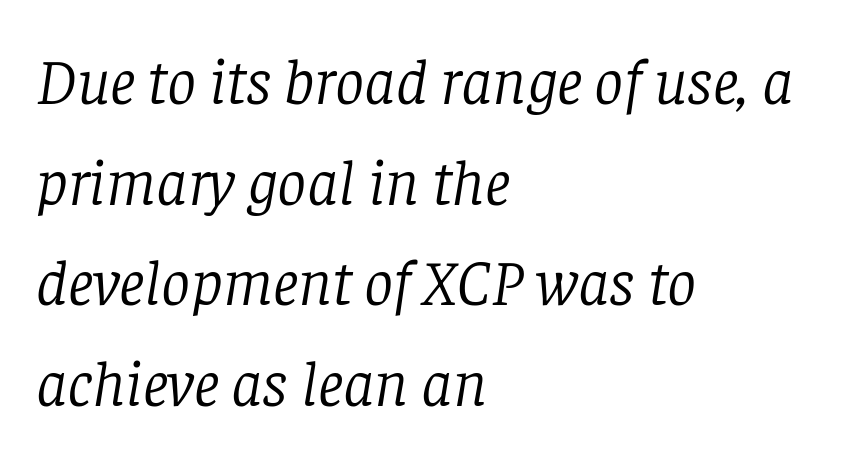
Examine the stroke ends and you'll spot serifs. Quick note: interline space is typical. Bold? No — there's no thickening of the strokes. A typesetter would call this proportional, since set widths differ per character. Honestly, the letter spacing is just normal — you wouldn't notice it. The zone under the glyphs is completely vacant.
